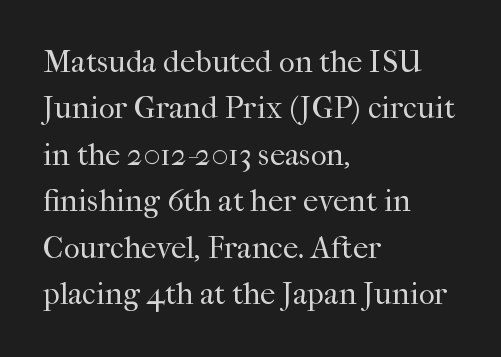
Unbolded letterforms with no extra heft. Summary of vertical rhythm: regular, with standard interline spacing. These lines are rendered in a variable-pitch font. The designer went with a serif here, giving each stem small feet. How are the letters spaced? Ordinarily, with no added tracking.
